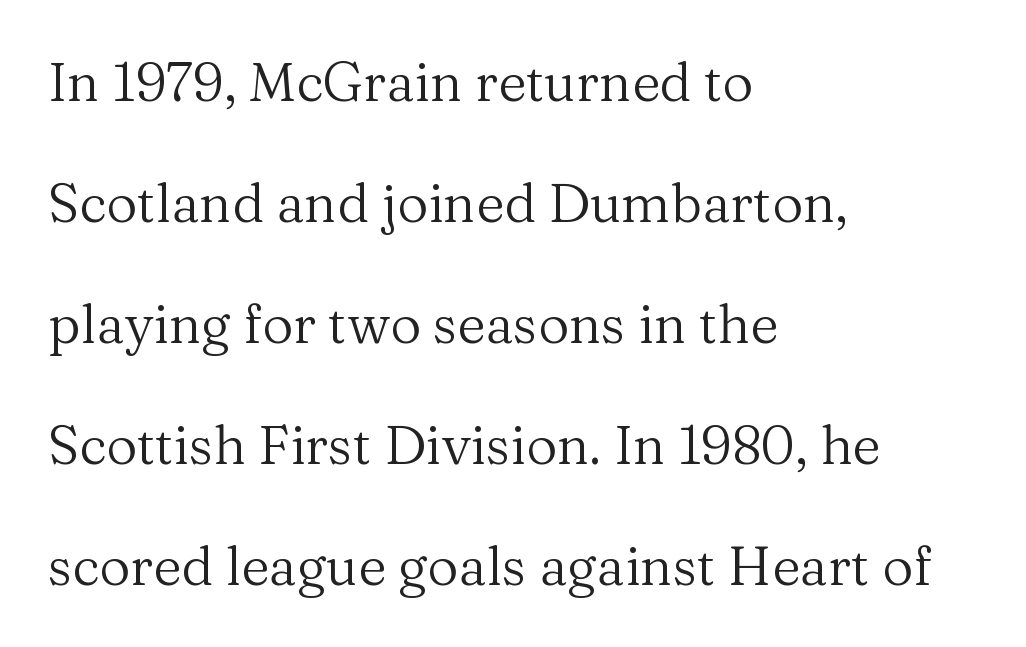
Rule under the text: the space is simply empty. This sample has the flowing, uneven cadence of proportional lettering. Posture: upright roman. Letter spacing: default. On a weight scale, this lands at 450 or below. The text was rendered using a seriffed face with decorative stroke endings.
